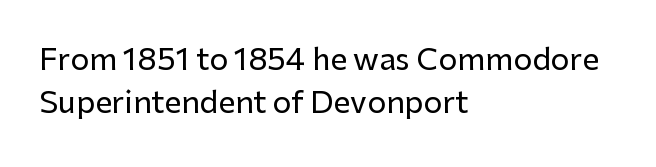
Q: Is the text italic (slanted)? A: No, it is upright.
Q: Is the typeface a serif or a sans-serif typeface? A: Sans-serif.
Q: Is the text underlined? A: No.
Q: How is the paragraph aligned? A: Left-aligned.
Q: Is the spacing between letters normal or unusually wide? A: Normal.
Q: Is the spacing between lines tight, normal or loose? A: Normal.
Q: Width (condensed, normal, or wide)? A: Normal.
Q: Stroke contrast? A: Low.
Q: x-height? A: Medium.
Q: Monospaced? A: No.
